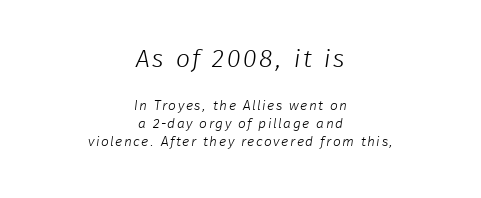
In CSS terms this would be text-align: center. No heavy texture on the line: the type isn't bold. Honestly, the row spacing looks completely unremarkable. These two chunks differ in scale, with the top chunk taking the larger measure. Descenders are the only things crossing below the line.
